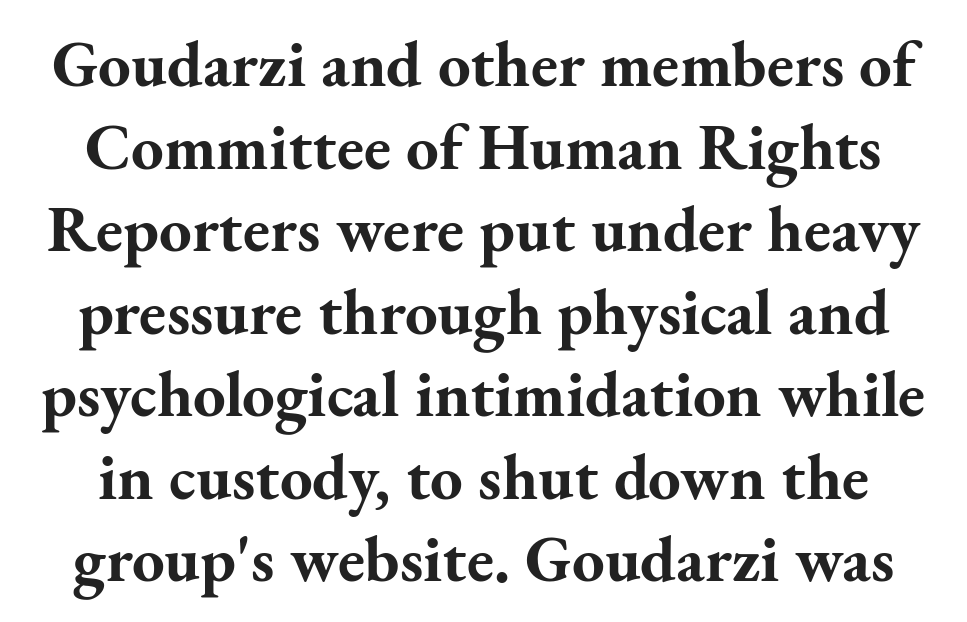
Spacing between characters is what you'd get straight out of the box. What weight is shown? A full bold with thick strokes. A serif font was chosen for this passage. Varying glyph widths throughout — classic text-font behaviour. In terms of leading, this rendering sits right in the middle. Plain, unruled lines of type.
